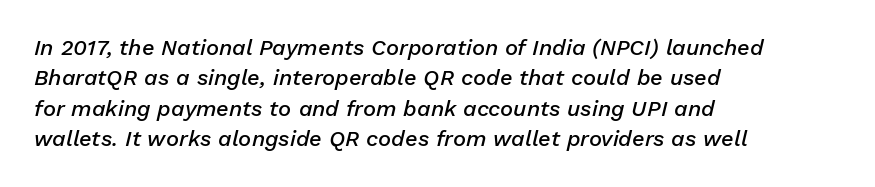
Q: Is the text bold? A: Semi-bold.
Q: Is the text italic (slanted)? A: Yes, it leans right by about 13 degrees.
Q: Is the text underlined? A: No.
Q: How is the paragraph aligned? A: Left-aligned.
Q: Is the spacing between letters normal or unusually wide? A: Normal.
Q: Is the spacing between lines tight, normal or loose? A: Normal.
